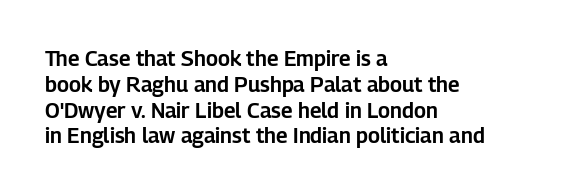
Underline: absent. This rendering uses left alignment, leaving the right contour irregular. A typesetter would mark this as roman, not italic. In terms of letterspacing, this is plain default setting.
